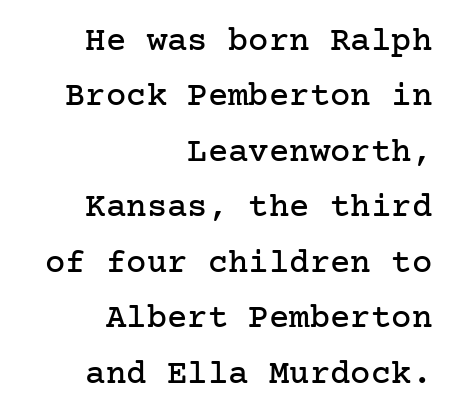
{"serif": "yes", "italic": "no", "width": "normal", "stroke_contrast": "low", "x_height": "medium", "underline": "no", "align": "right", "line_spacing": "normal", "line_spacing_ratio": 1.63, "letter_spacing": "normal", "letter_spacing_em": 0.0, "glyph_px": 34}
